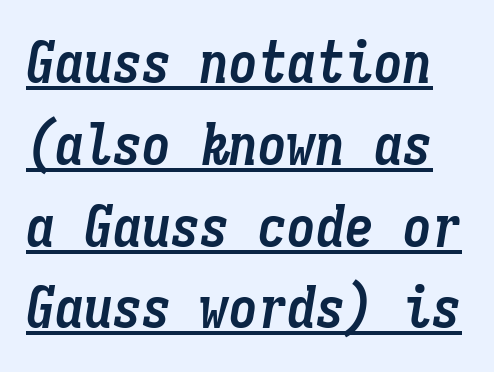
The image shows 58 px semibold, condensed type, italic (leaning right), monospaced; set normal line spacing (1.41x), normal letter spacing, underlined; low stroke contrast and a medium x-height.
